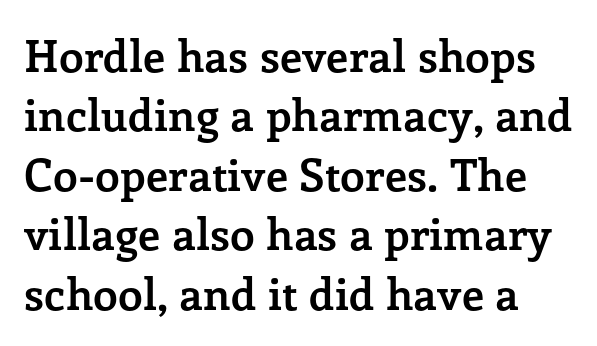
{"serif": "yes", "italic": "no", "bold": "yes", "weight": "semibold", "width": "normal", "stroke_contrast": "low", "x_height": "medium", "monospaced": "no", "underline": "no", "line_spacing": "normal", "line_spacing_ratio": 1.35, "letter_spacing": "normal", "letter_spacing_em": 0.0, "glyph_px": 44}
